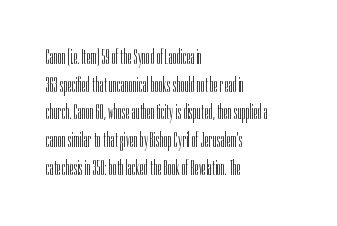
Q: Is the text bold? A: No.
Q: Is the text italic (slanted)? A: No, it is upright.
Q: Is the text underlined? A: No.
Q: How is the paragraph aligned? A: Left-aligned.
Q: Is the spacing between letters normal or unusually wide? A: Normal.
Q: Is the spacing between lines tight, normal or loose? A: Normal.
